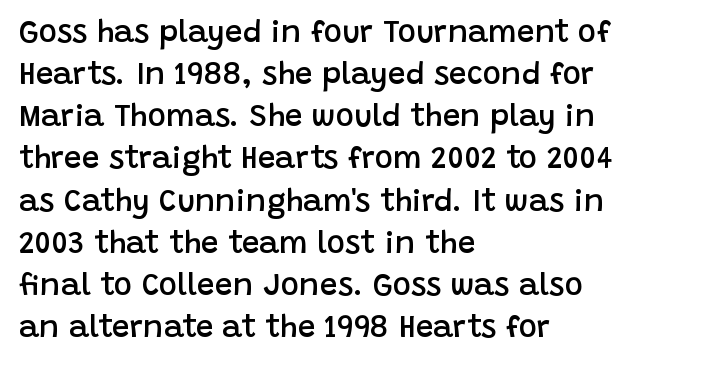
The image shows 31 px semibold sans-serif type, upright; set left-aligned, normal line spacing (1.36x), normal letter spacing, not underlined; low stroke contrast and a large x-height.
